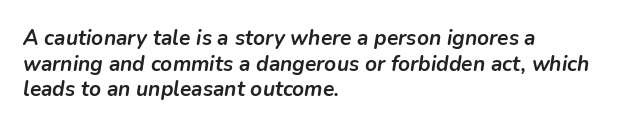
{"italic": "yes", "lean": "right", "slant_degrees": 9, "bold": "yes", "underline": "no", "align": "left", "line_spacing_ratio": 1.22, "letter_spacing": "normal", "letter_spacing_em": 0.0, "glyph_px": 21}
